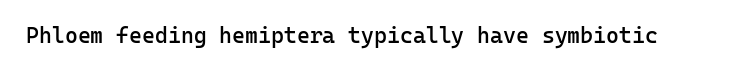
The image shows 22 px text type, upright; set normal letter spacing, not underlined.
